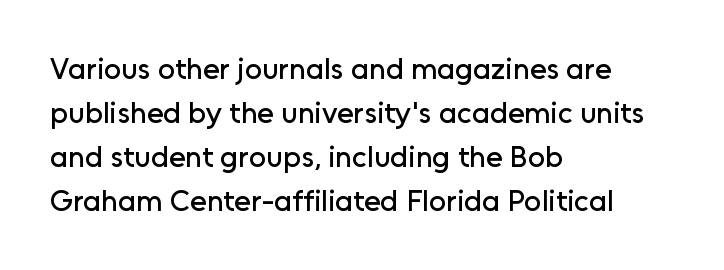
The image shows 30 px sans-serif type, upright; set left-aligned, normal line spacing (1.47x), normal letter spacing, not underlined; low stroke contrast and a medium x-height.
